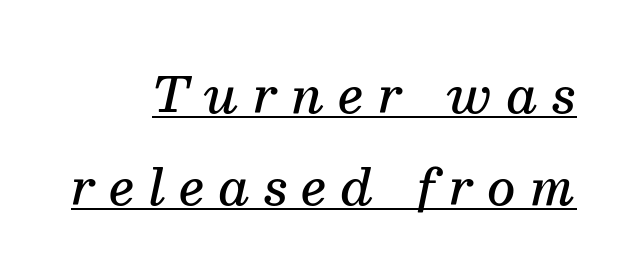
Q: Is the text bold? A: Semi-bold.
Q: Is the text italic (slanted)? A: Yes, it leans right by about 13 degrees.
Q: Is the typeface a serif or a sans-serif typeface? A: Serif.
Q: Is the text underlined? A: Yes.
Q: Is the spacing between letters normal or unusually wide? A: Unusually wide.
Q: Width (condensed, normal, or wide)? A: Normal.
Q: Stroke contrast? A: Medium.
Q: x-height? A: Medium.
Q: Monospaced? A: No.
